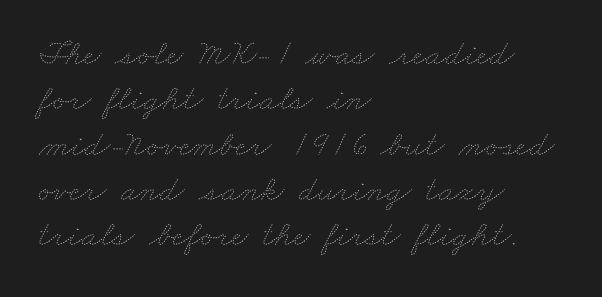
The image shows 36 px thin, wide type; set left-aligned, normal line spacing (1.26x), normal letter spacing, not underlined; low stroke contrast and a small x-height.
